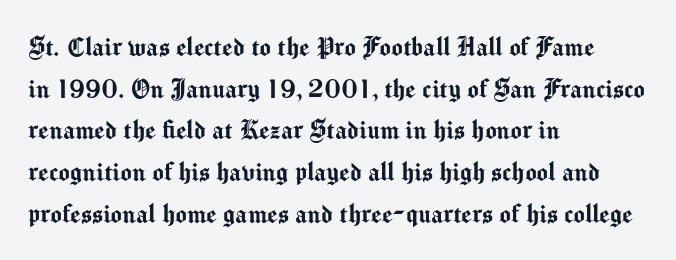
Q: Is the text italic (slanted)? A: No, it is upright.
Q: Is the typeface a serif or a sans-serif typeface? A: Sans-serif.
Q: Is the text underlined? A: No.
Q: How is the paragraph aligned? A: Left-aligned.
Q: Is the spacing between letters normal or unusually wide? A: Normal.
Q: Is the spacing between lines tight, normal or loose? A: Normal.
Q: Width (condensed, normal, or wide)? A: Normal.
Q: Stroke contrast? A: Medium.
Q: x-height? A: Medium.
Q: Monospaced? A: No.
